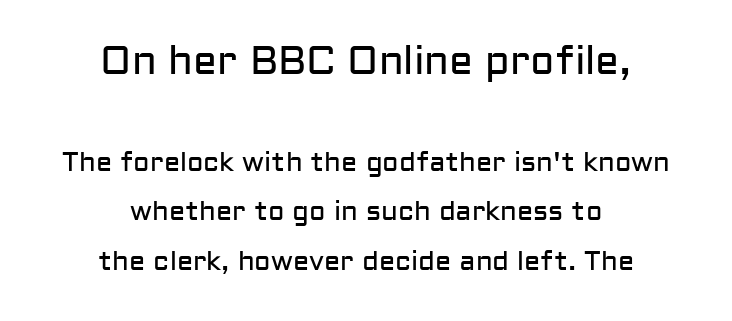
The image shows 40 px regular-weight sans-serif type, upright; set centered, line spacing 1.84x, normal letter spacing, not underlined; the first (top) block is 1.48x larger; low stroke contrast and a medium x-height.
